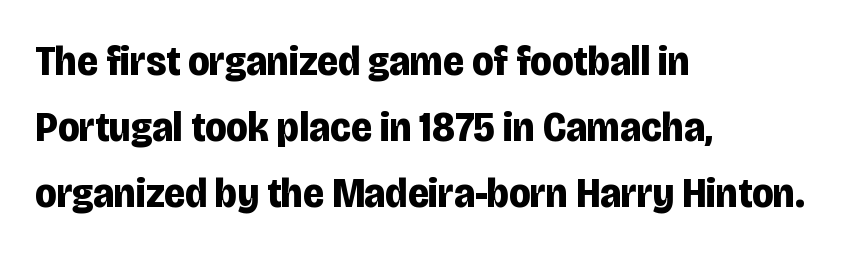
Q: Is the text bold? A: Yes.
Q: Is the text italic (slanted)? A: No, it is upright.
Q: Is the typeface a serif or a sans-serif typeface? A: Sans-serif.
Q: Is the text underlined? A: No.
Q: How is the paragraph aligned? A: Left-aligned.
Q: Is the spacing between letters normal or unusually wide? A: Normal.
Q: Is the spacing between lines tight, normal or loose? A: Normal.
Q: Width (condensed, normal, or wide)? A: Condensed.
Q: Stroke contrast? A: Low.
Q: x-height? A: Large.
Q: Monospaced? A: No.
